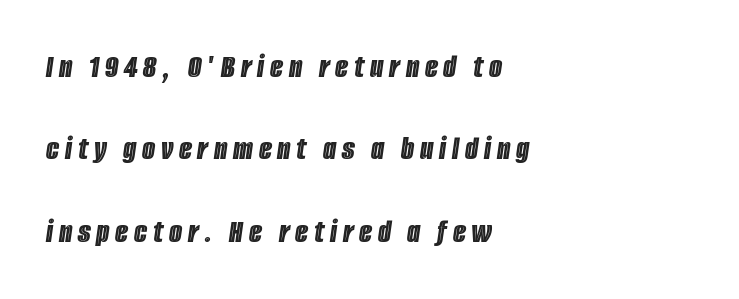
The letters advance in unequal steps, a hallmark of proportional type. This rendering uses left alignment, leaving the right contour irregular. The whole block is typeset with a tilt. Baseline-to-baseline distance is far greater than the letter height. Rule under the text: the space is simply empty.
